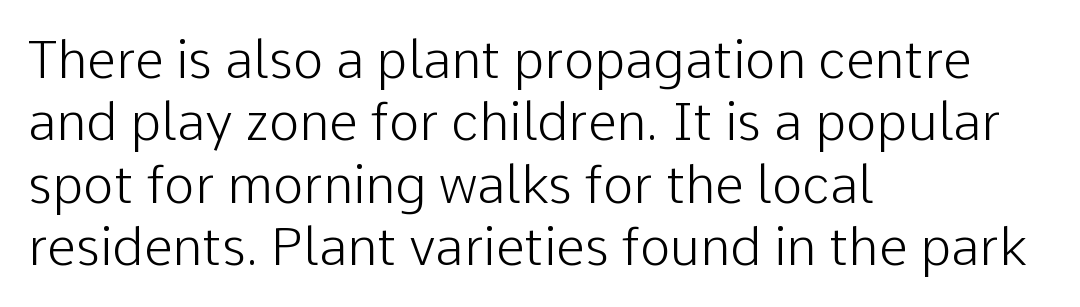
Q: Is the text bold? A: No.
Q: Is the text italic (slanted)? A: No, it is upright.
Q: Is the typeface a serif or a sans-serif typeface? A: Sans-serif.
Q: Is the text underlined? A: No.
Q: How is the paragraph aligned? A: Left-aligned.
Q: Is the spacing between letters normal or unusually wide? A: Normal.
Q: Width (condensed, normal, or wide)? A: Normal.
Q: Stroke contrast? A: Low.
Q: x-height? A: Medium.
Q: Monospaced? A: No.
